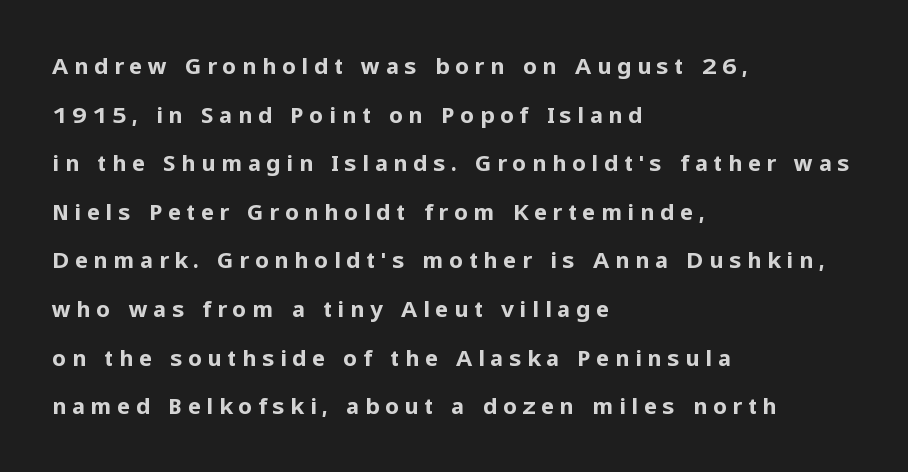
The image shows 22 px bold type, upright; set left-aligned, loose line spacing (2.21x), unusually wide letter spacing (+0.25 em), not underlined.
